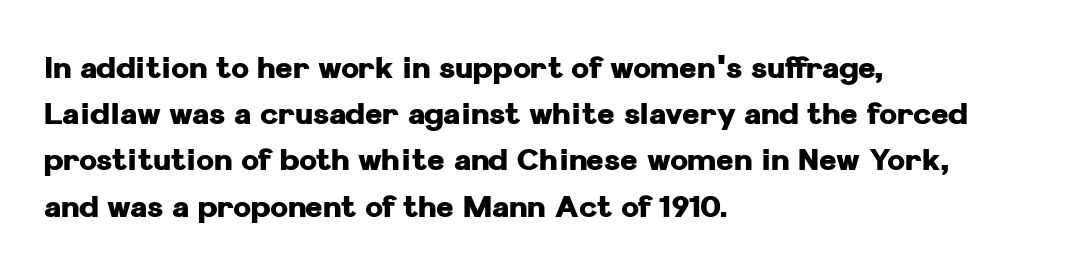
{"serif": "no", "italic": "no", "bold": "yes", "weight": "heavy", "width": "normal", "stroke_contrast": "low", "x_height": "medium", "monospaced": "no", "underline": "no", "align": "left", "line_spacing": "normal", "line_spacing_ratio": 1.54, "letter_spacing": "normal", "letter_spacing_em": 0.0, "glyph_px": 30}
